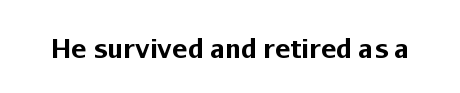
Q: Is the text bold? A: Yes.
Q: Is the text italic (slanted)? A: No, it is upright.
Q: Is the text underlined? A: No.
Q: Is the spacing between letters normal or unusually wide? A: Normal.
